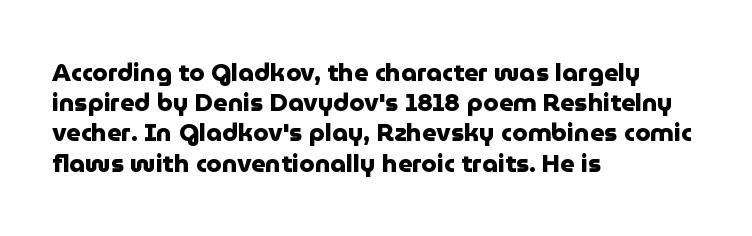
Q: Is the text bold? A: Yes.
Q: Is the text italic (slanted)? A: No, it is upright.
Q: Is the text underlined? A: No.
Q: How is the paragraph aligned? A: Left-aligned.
Q: Is the spacing between letters normal or unusually wide? A: Normal.
